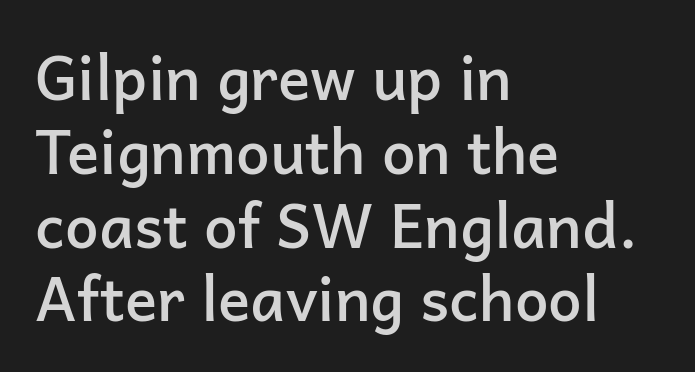
The image shows 60 px semibold sans-serif type, upright; set left-aligned, line spacing 1.23x, normal letter spacing, not underlined; low stroke contrast and a medium x-height.
